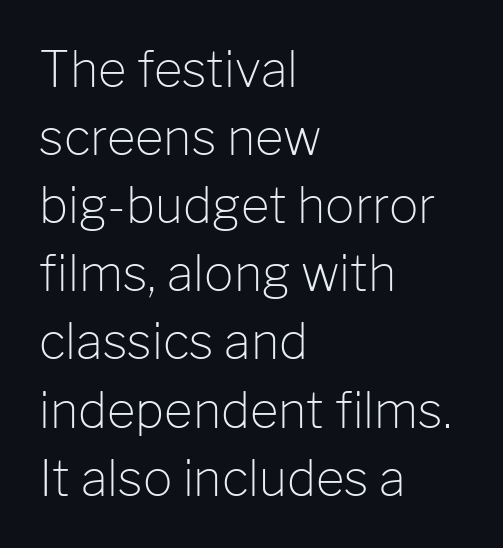
{"serif": "no", "italic": "no", "bold": "no", "weight": "light", "width": "normal", "stroke_contrast": "low", "x_height": "medium", "monospaced": "no", "underline": "no", "align": "left", "line_spacing": "normal", "line_spacing_ratio": 1.39, "letter_spacing": "normal", "letter_spacing_em": 0.0, "glyph_px": 49}
